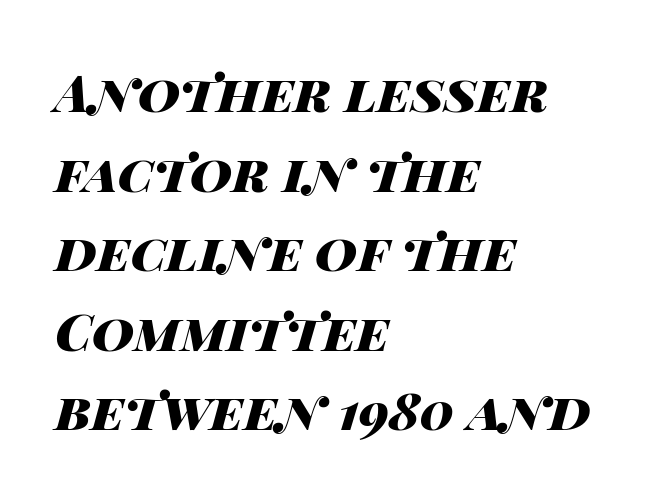
The image shows 52 px heavy, wide type, italic (leaning right); set left-aligned, normal line spacing (1.53x), normal letter spacing, not underlined; high stroke contrast and a large x-height.
